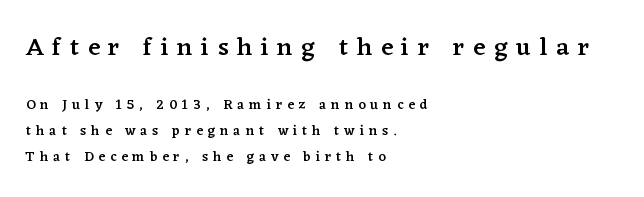
The image shows 25 px text type, upright; set left-aligned, line spacing 1.87x, unusually wide letter spacing (+0.35 em), not underlined; the first (top) block is 1.79x larger.
